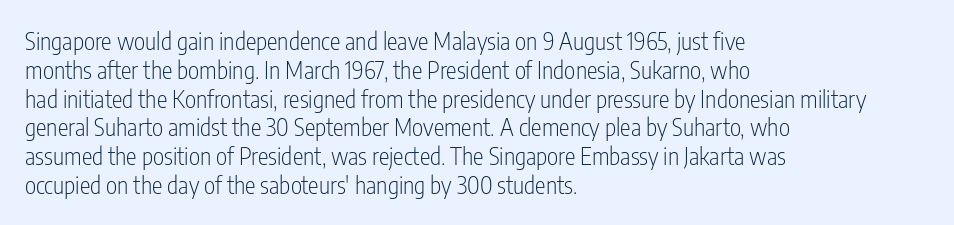
Q: Is the text bold? A: No.
Q: Is the text italic (slanted)? A: No, it is upright.
Q: Is the text underlined? A: No.
Q: How is the paragraph aligned? A: Left-aligned.
Q: Is the spacing between letters normal or unusually wide? A: Normal.
